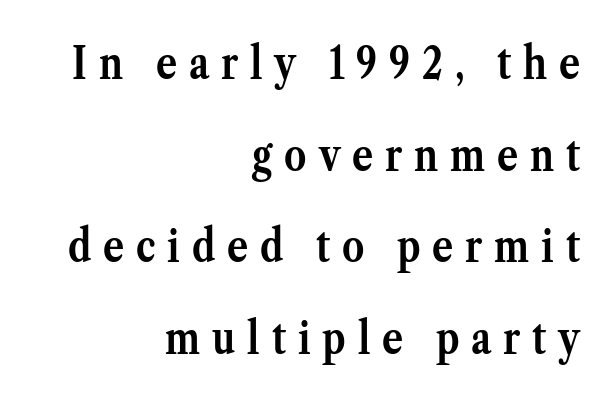
Q: Is the text bold? A: Yes.
Q: Is the text italic (slanted)? A: No, it is upright.
Q: Is the typeface a serif or a sans-serif typeface? A: Serif.
Q: Is the text underlined? A: No.
Q: How is the paragraph aligned? A: Right-aligned.
Q: Is the spacing between letters normal or unusually wide? A: Unusually wide.
Q: Is the spacing between lines tight, normal or loose? A: Loose.
Q: Width (condensed, normal, or wide)? A: Normal.
Q: Stroke contrast? A: Medium.
Q: x-height? A: Medium.
Q: Monospaced? A: No.
